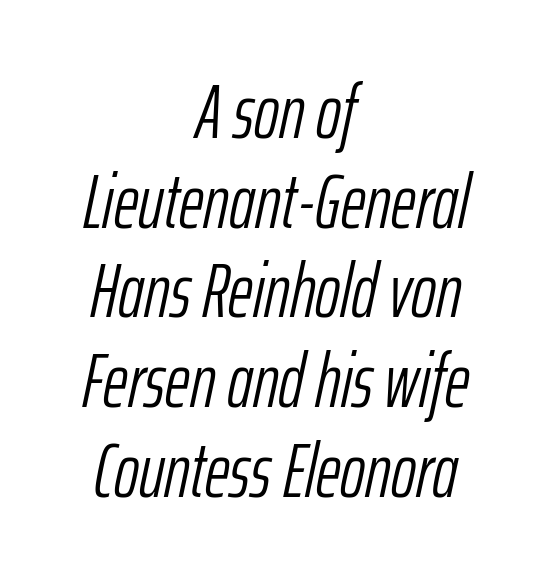
{"italic": "yes", "lean": "right", "slant_degrees": 12, "bold": "no", "weight": "light", "width": "condensed", "stroke_contrast": "low", "x_height": "medium", "monospaced": "no", "underline": "no", "align": "center", "line_spacing_ratio": 1.18, "letter_spacing": "normal", "letter_spacing_em": 0.0, "glyph_px": 76}
